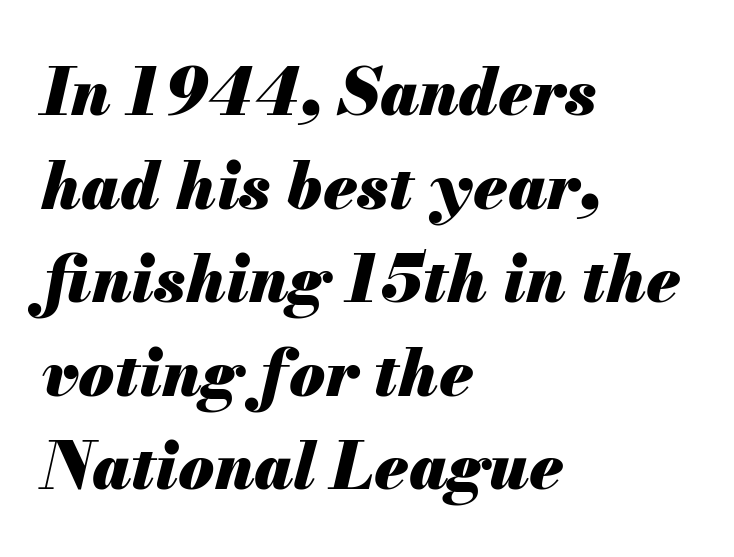
The image shows 65 px heavy type, italic (leaning right); set left-aligned, normal line spacing (1.44x), normal letter spacing, not underlined; medium stroke contrast and a small x-height.
